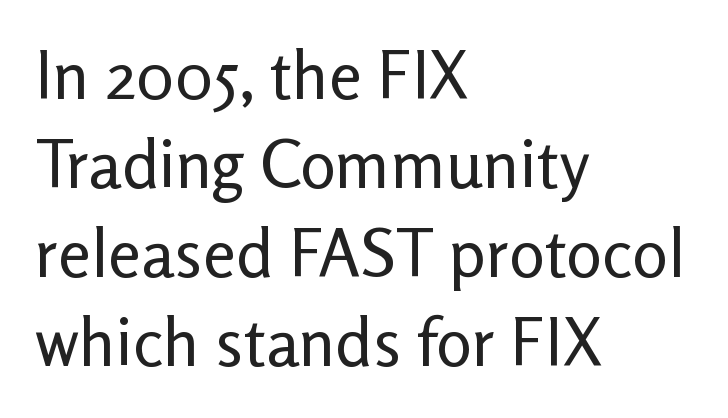
Is this a fixed-width face? No — the glyphs have proportional, varying widths. Inter-character spacing is left at the font's built-in metrics. Typeset ragged right — the left edge is the straight one. Compared with typical paragraphs, the rows here are spaced about the same.
